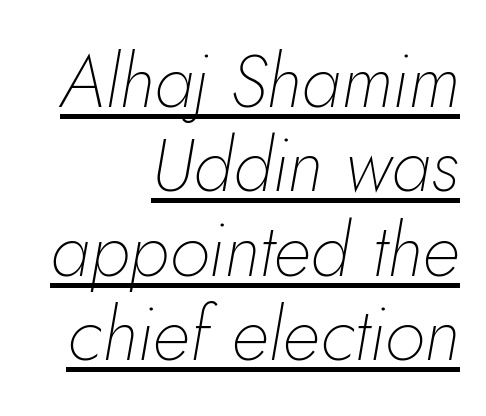
The image shows 74 px thin type, italic (leaning right); set right-aligned, tight line spacing (1.14x), normal letter spacing, underlined; low stroke contrast and a small x-height.
